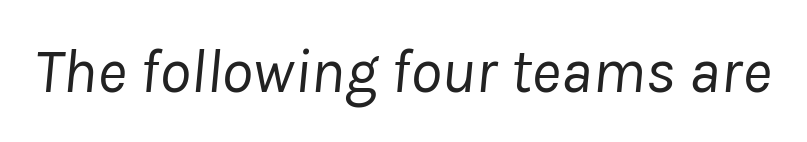
Q: Is the text bold? A: No.
Q: Is the text italic (slanted)? A: Yes, it leans right by about 8 degrees.
Q: Is the text underlined? A: No.
Q: Is the spacing between letters normal or unusually wide? A: Normal.
Q: Width (condensed, normal, or wide)? A: Normal.
Q: Stroke contrast? A: Low.
Q: x-height? A: Medium.
Q: Monospaced? A: No.
